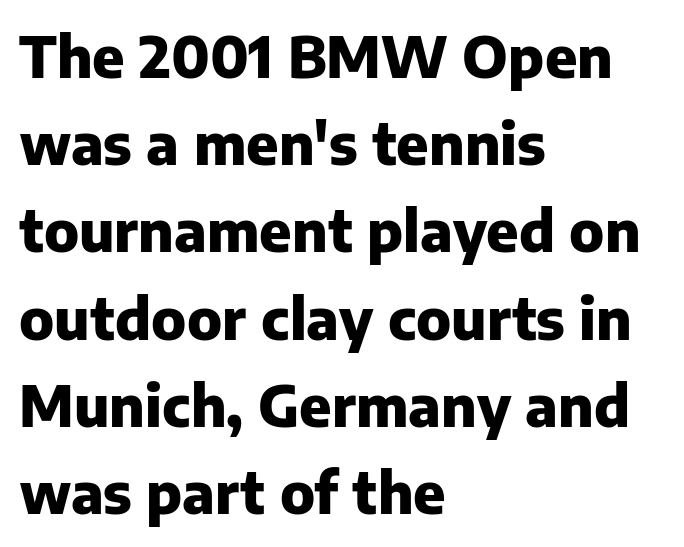
Q: Is the text bold? A: Yes.
Q: Is the text italic (slanted)? A: No, it is upright.
Q: Is the typeface a serif or a sans-serif typeface? A: Sans-serif.
Q: Is the text underlined? A: No.
Q: How is the paragraph aligned? A: Left-aligned.
Q: Is the spacing between letters normal or unusually wide? A: Normal.
Q: Is the spacing between lines tight, normal or loose? A: Normal.
Q: Width (condensed, normal, or wide)? A: Normal.
Q: Stroke contrast? A: Low.
Q: x-height? A: Medium.
Q: Monospaced? A: No.
